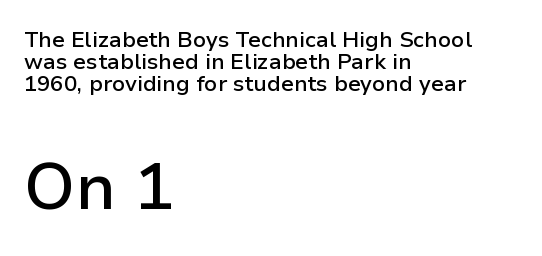
Q: Is the text bold? A: Semi-bold.
Q: Is the text italic (slanted)? A: No, it is upright.
Q: Is the typeface a serif or a sans-serif typeface? A: Sans-serif.
Q: Is the text underlined? A: No.
Q: How is the paragraph aligned? A: Left-aligned.
Q: Is the spacing between letters normal or unusually wide? A: Normal.
Q: Is the spacing between lines tight, normal or loose? A: Tight.
Q: Which block of text is set in a larger size, the first (top) or the second (bottom)? A: The second (bottom) one.
Q: Width (condensed, normal, or wide)? A: Normal.
Q: Stroke contrast? A: Low.
Q: x-height? A: Medium.
Q: Monospaced? A: No.
